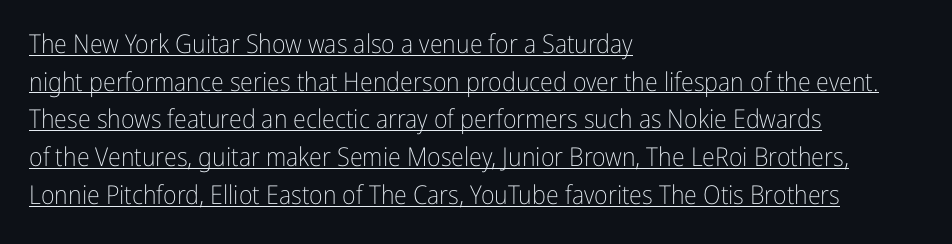
Line beginnings align vertically; line endings do not. What's the leading like? Ordinary, nothing unusual. The face used here is rendered with its standard letterfit. Caption: lettering with a line underneath. Notice how the stems are strictly vertical — no italics here.
